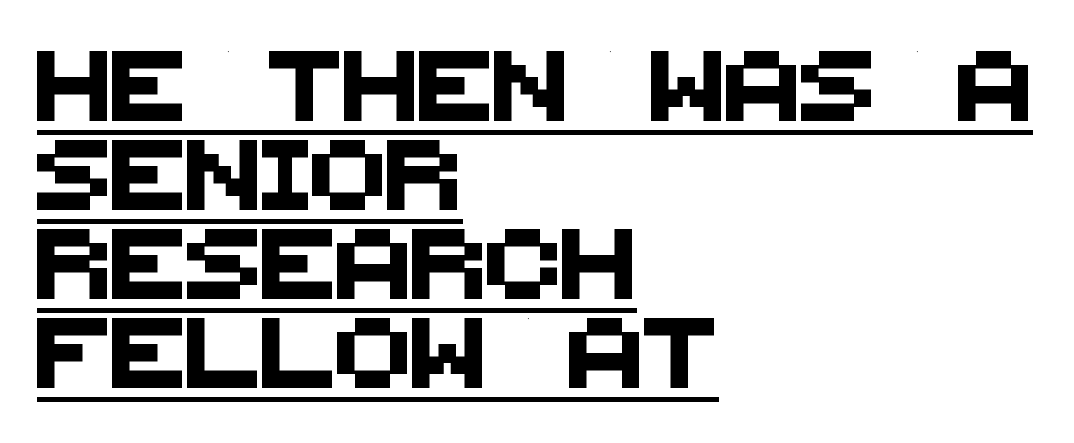
{"serif": "no", "width": "normal", "stroke_contrast": "medium", "x_height": "large", "monospaced": "no", "underline": "yes", "align": "left", "line_spacing": "normal", "line_spacing_ratio": 1.27, "letter_spacing": "normal", "letter_spacing_em": 0.0, "glyph_px": 70}
